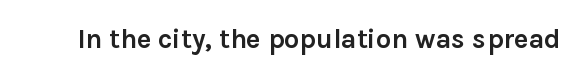
What stands out about the letter spacing? Nothing — it is the standard amount. No italicization has been applied; the sample stays upright. The gap between lines stays unmarked. Thick stems and heavy bowls — unmistakably bold.
